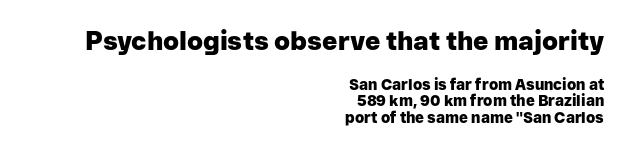
Q: Is the text bold? A: Yes.
Q: Is the text italic (slanted)? A: No, it is upright.
Q: Is the text underlined? A: No.
Q: How is the paragraph aligned? A: Right-aligned.
Q: Is the spacing between letters normal or unusually wide? A: Normal.
Q: Is the spacing between lines tight, normal or loose? A: Tight.
Q: Which block of text is set in a larger size, the first (top) or the second (bottom)? A: The first (top) one.
